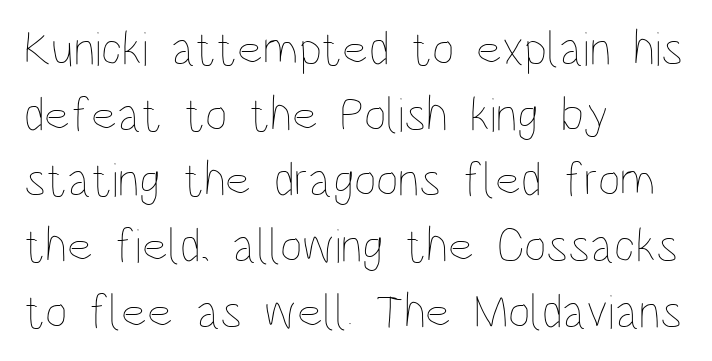
{"italic": "no", "bold": "no", "weight": "thin", "width": "condensed", "stroke_contrast": "low", "x_height": "large", "monospaced": "no", "underline": "no", "align": "left", "line_spacing": "normal", "line_spacing_ratio": 1.34, "letter_spacing": "normal", "letter_spacing_em": 0.0, "glyph_px": 49}
